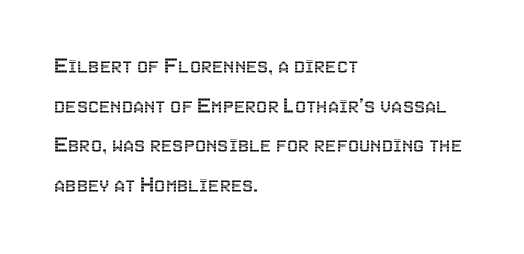
Words appear dense and cohesive because spacing is normal. Italic? Not at all — the glyphs are vertical. Horizontally, the lines are justified to the leading edge only. Leading matches the norm, producing a regular column. Each row of text sits above clean, open space.
